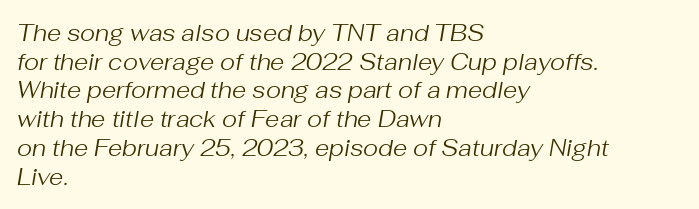
The image shows 23 px text type, italic (leaning right); set left-aligned, normal line spacing (1.25x), normal letter spacing, not underlined.
